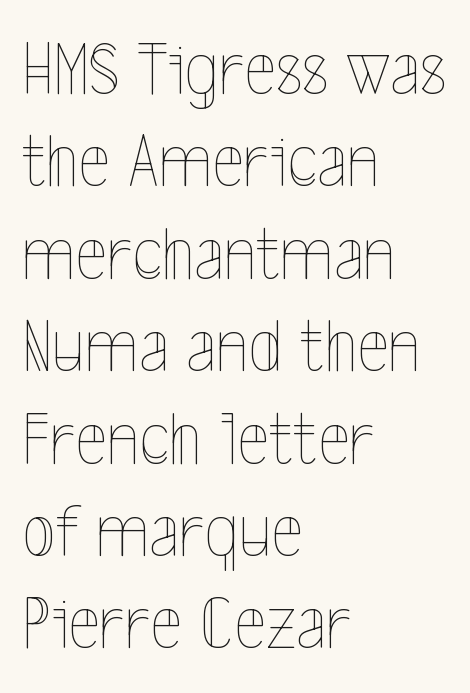
Q: Is the text bold? A: No.
Q: Is the text italic (slanted)? A: No, it is upright.
Q: Is the text underlined? A: No.
Q: How is the paragraph aligned? A: Left-aligned.
Q: Is the spacing between letters normal or unusually wide? A: Normal.
Q: Width (condensed, normal, or wide)? A: Condensed.
Q: x-height? A: Medium.
Q: Monospaced? A: No.
